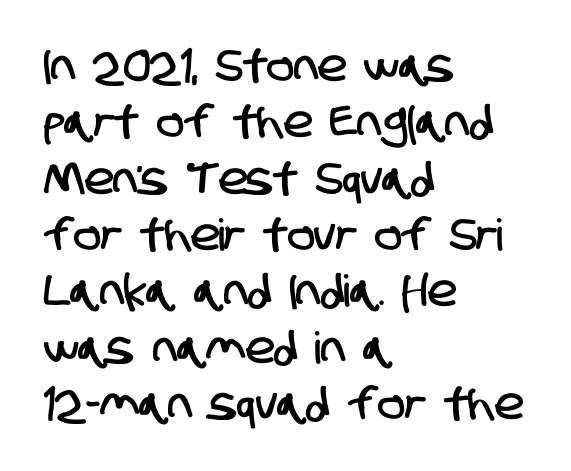
Note the varied advance widths — an 'i' is clearly narrower than an 'm'. The lines sit at an ordinary, default distance from one another. Regarding serifs, this sample does without them. Nobody drew a line under any word here. The letterforms sit shoulder to shoulder at normal distance.
